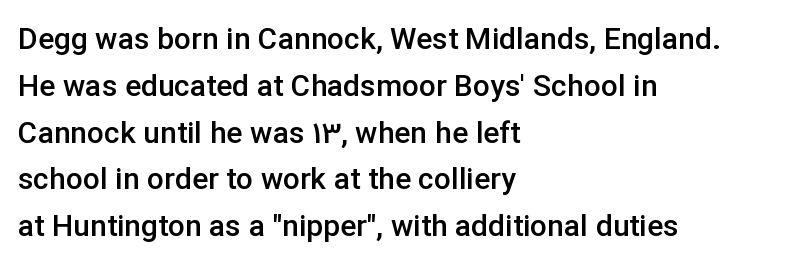
Layout note: lines flush left. Notice how the stems are strictly vertical — no italics here. The string is rendered with underlining switched off. The face used here is a sans, in the tradition of grotesques and geometrics.
